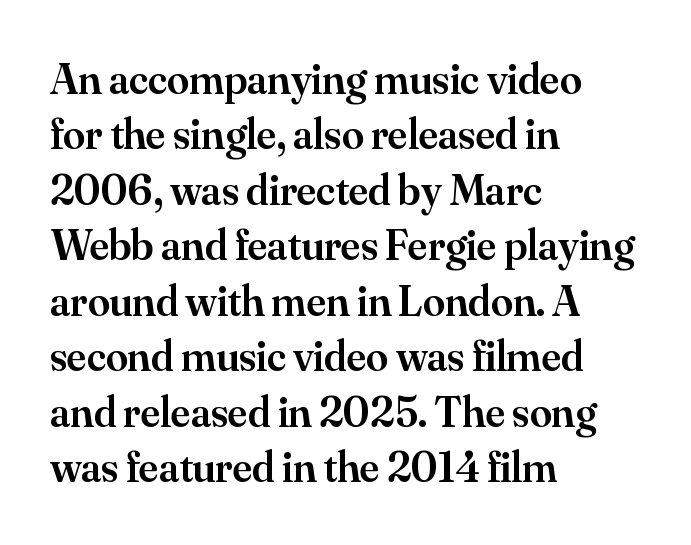
The image shows 44 px semibold serif type, upright; set left-aligned, normal line spacing (1.26x), normal letter spacing, not underlined; medium stroke contrast and a small x-height.
